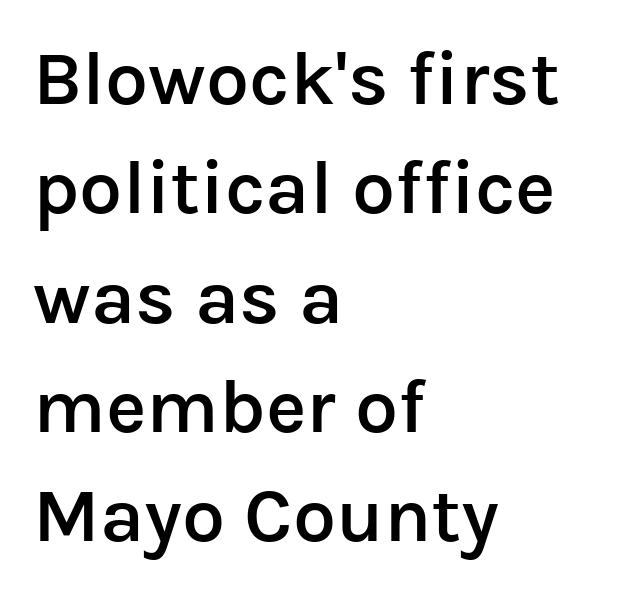
Q: Is the text bold? A: Semi-bold.
Q: Is the text italic (slanted)? A: No, it is upright.
Q: Is the typeface a serif or a sans-serif typeface? A: Sans-serif.
Q: Is the text underlined? A: No.
Q: How is the paragraph aligned? A: Left-aligned.
Q: Is the spacing between letters normal or unusually wide? A: Normal.
Q: Is the spacing between lines tight, normal or loose? A: Normal.
Q: Width (condensed, normal, or wide)? A: Normal.
Q: Stroke contrast? A: Low.
Q: x-height? A: Medium.
Q: Monospaced? A: No.
